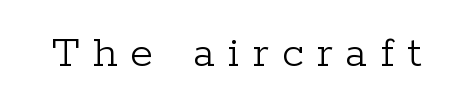
{"serif": "yes", "italic": "no", "bold": "no", "weight": "light", "width": "normal", "stroke_contrast": "low", "x_height": "medium", "monospaced": "no", "underline": "no", "letter_spacing": "wide", "letter_spacing_em": 0.28, "glyph_px": 47}
